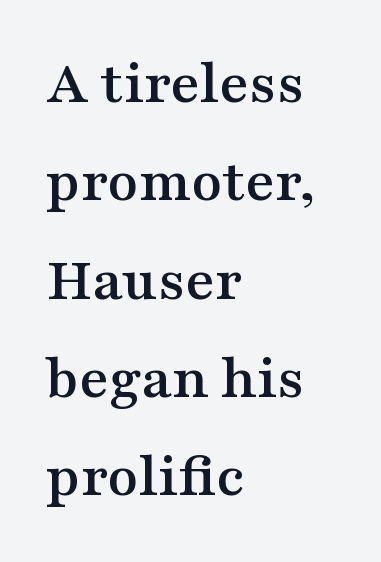
Q: Is the text italic (slanted)? A: No, it is upright.
Q: Is the typeface a serif or a sans-serif typeface? A: Serif.
Q: Is the text underlined? A: No.
Q: How is the paragraph aligned? A: Left-aligned.
Q: Is the spacing between letters normal or unusually wide? A: Normal.
Q: Is the spacing between lines tight, normal or loose? A: Normal.
Q: Width (condensed, normal, or wide)? A: Wide.
Q: Stroke contrast? A: Medium.
Q: x-height? A: Medium.
Q: Monospaced? A: No.
